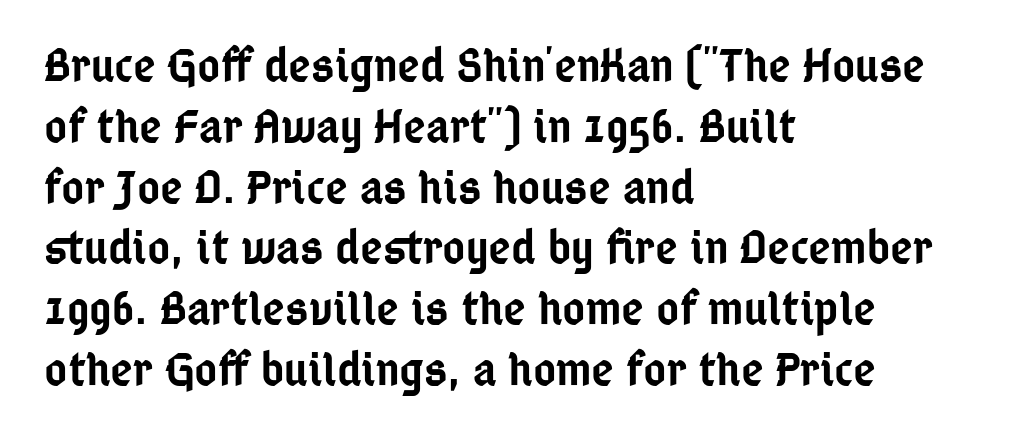
Q: Is the text bold? A: Semi-bold.
Q: Is the text italic (slanted)? A: No, it is upright.
Q: Is the typeface a serif or a sans-serif typeface? A: Sans-serif.
Q: Is the text underlined? A: No.
Q: How is the paragraph aligned? A: Left-aligned.
Q: Is the spacing between letters normal or unusually wide? A: Normal.
Q: Width (condensed, normal, or wide)? A: Condensed.
Q: Stroke contrast? A: Low.
Q: x-height? A: Medium.
Q: Monospaced? A: No.
